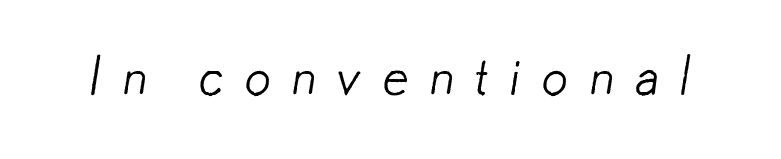
The characters display no serif detailing; their extremities are plain. Vertical stems look standard width or narrower in stroke. The foot of each line stays bare and open. The letterforms stand isolated, each surrounded by extra space. A typesetter would call this proportional, since set widths differ per character.
